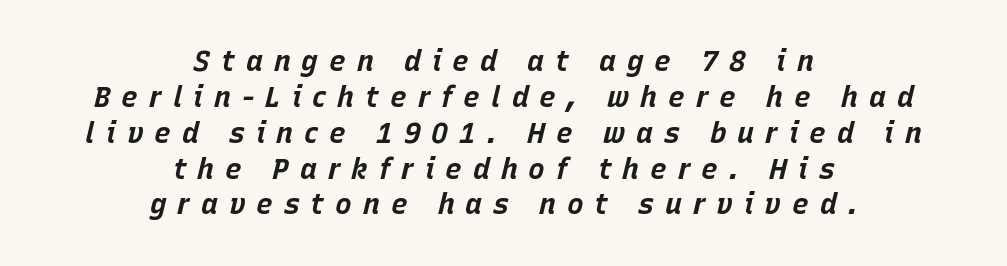
The image shows 28 px bold type, italic (leaning right); set centered, normal line spacing (1.28x), unusually wide letter spacing (+0.39 em), not underlined; low stroke contrast and a large x-height.
